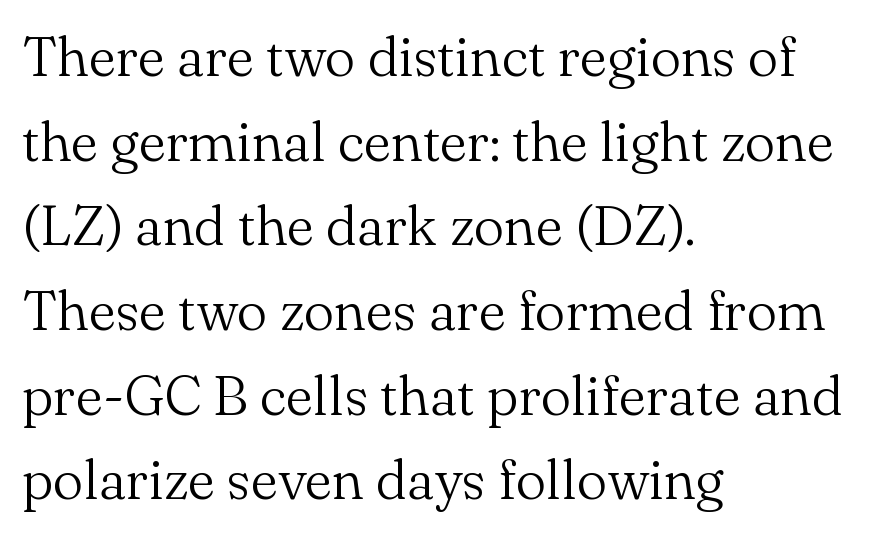
The image shows 55 px light serif type, upright; set left-aligned, normal line spacing (1.54x), normal letter spacing, not underlined; medium stroke contrast and a small x-height.
